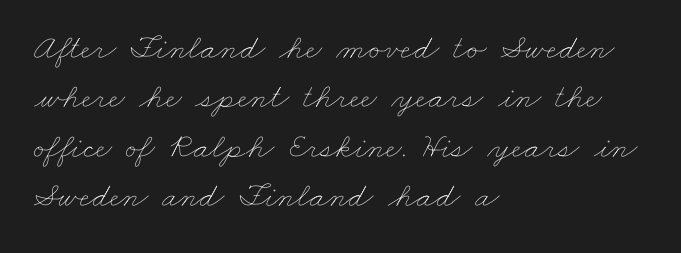
The image shows 35 px thin, wide type; set left-aligned, normal line spacing (1.41x), normal letter spacing, not underlined; low stroke contrast and a small x-height.
